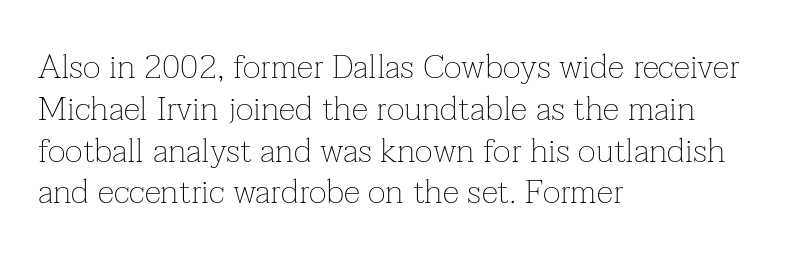
The image shows 34 px thin serif type, upright; set left-aligned, line spacing 1.23x, normal letter spacing, not underlined; low stroke contrast and a medium x-height.
